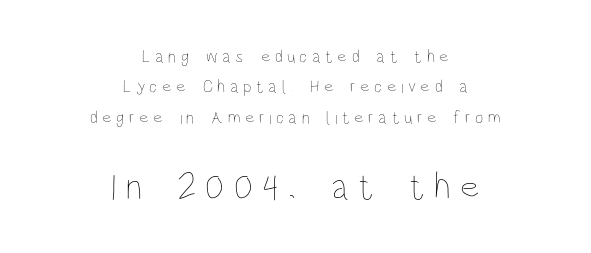
The image shows 37 px thin, condensed type, upright; set centered, normal line spacing (1.69x), unusually wide letter spacing (+0.25 em), not underlined; the second (bottom) block is 2.06x larger; low stroke contrast and a large x-height.
